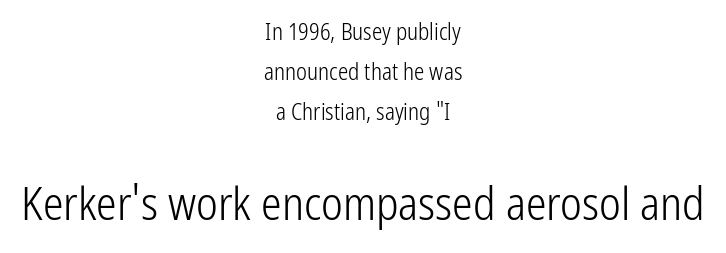
The image shows 46 px light, condensed sans-serif type, upright; set centered, line spacing 1.73x, normal letter spacing, not underlined; the second (bottom) block is 2.0x larger; low stroke contrast and a medium x-height.
